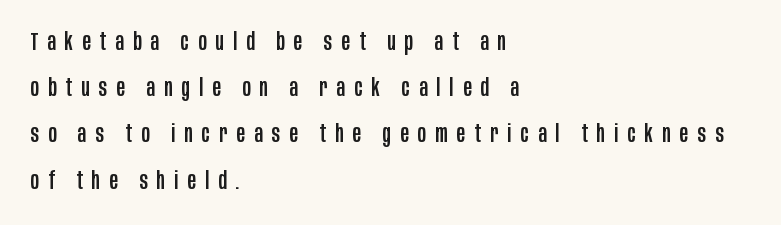
Q: Is the text italic (slanted)? A: No, it is upright.
Q: Is the text underlined? A: No.
Q: How is the paragraph aligned? A: Left-aligned.
Q: Is the spacing between letters normal or unusually wide? A: Unusually wide.
